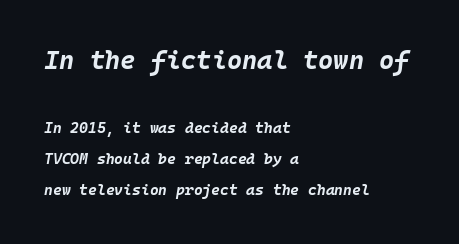
{"italic": "yes", "lean": "right", "slant_degrees": 10, "bold": "yes", "underline": "no", "align": "left", "line_spacing": "loose", "line_spacing_ratio": 2.08, "letter_spacing": "normal", "letter_spacing_em": 0.0, "larger_block": "first", "size_ratio": 1.73, "glyph_px": 26}
